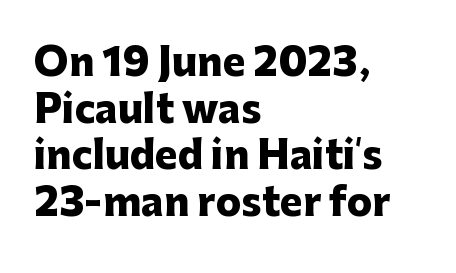
The image shows 38 px heavy sans-serif type, upright; set left-aligned, line spacing 1.23x, normal letter spacing, not underlined; low stroke contrast and a medium x-height.
